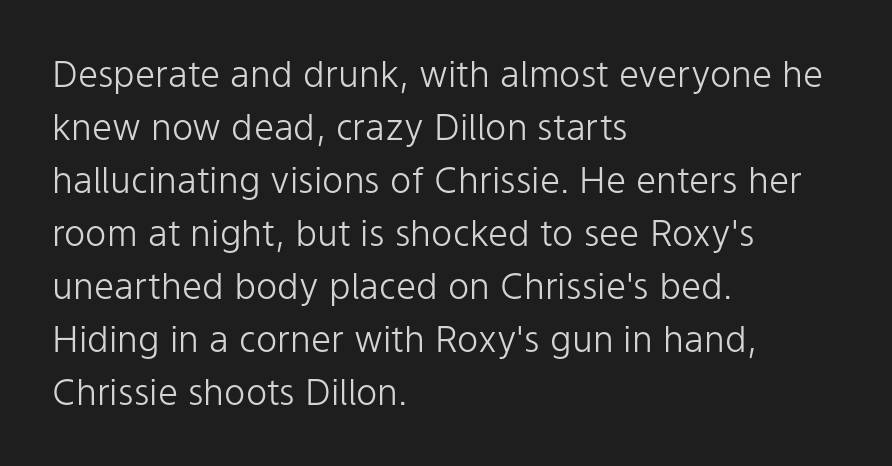
{"serif": "no", "italic": "no", "bold": "no", "weight": "light", "width": "normal", "stroke_contrast": "low", "x_height": "medium", "monospaced": "no", "underline": "no", "align": "left", "line_spacing": "normal", "line_spacing_ratio": 1.47, "letter_spacing": "normal", "letter_spacing_em": 0.0, "glyph_px": 36}
